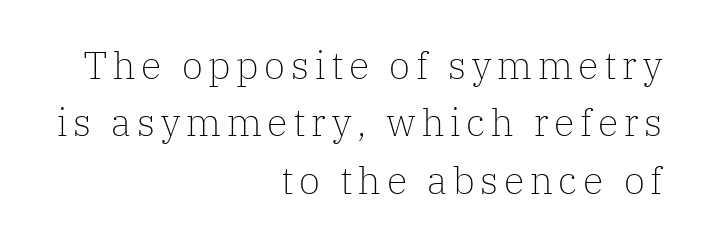
Q: Is the text bold? A: No.
Q: Is the text italic (slanted)? A: No, it is upright.
Q: Is the typeface a serif or a sans-serif typeface? A: Serif.
Q: Is the text underlined? A: No.
Q: How is the paragraph aligned? A: Right-aligned.
Q: Is the spacing between lines tight, normal or loose? A: Normal.
Q: Width (condensed, normal, or wide)? A: Normal.
Q: Stroke contrast? A: Low.
Q: x-height? A: Medium.
Q: Monospaced? A: No.
